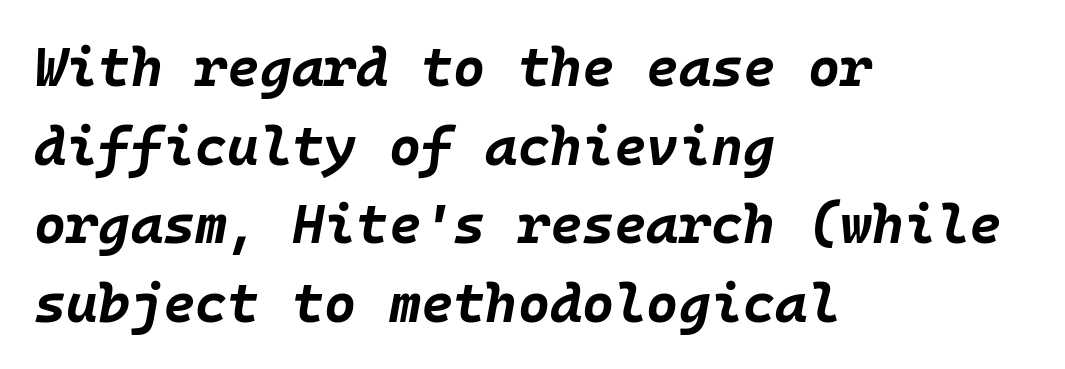
Q: Is the text bold? A: Yes.
Q: Is the text italic (slanted)? A: Yes, it leans right by about 10 degrees.
Q: Is the text underlined? A: No.
Q: How is the paragraph aligned? A: Left-aligned.
Q: Is the spacing between letters normal or unusually wide? A: Normal.
Q: Is the spacing between lines tight, normal or loose? A: Normal.
Q: Width (condensed, normal, or wide)? A: Normal.
Q: Stroke contrast? A: Low.
Q: x-height? A: Large.
Q: Monospaced? A: Yes.
